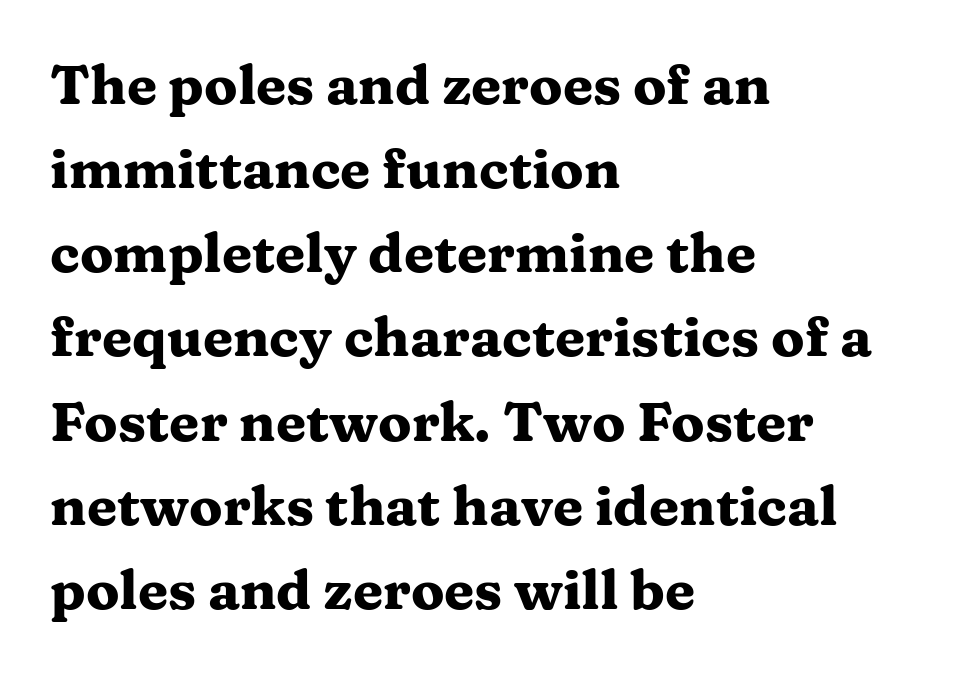
{"serif": "yes", "italic": "no", "bold": "yes", "weight": "heavy", "width": "wide", "stroke_contrast": "medium", "x_height": "medium", "monospaced": "no", "underline": "no", "align": "left", "line_spacing": "normal", "line_spacing_ratio": 1.53, "letter_spacing": "normal", "letter_spacing_em": 0.0, "glyph_px": 55}
